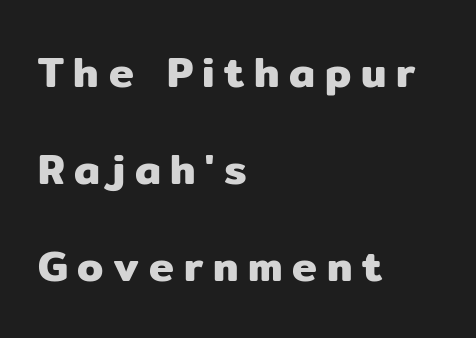
The image shows 42 px sans-serif type, upright; set left-aligned, loose line spacing (2.31x), unusually wide letter spacing (+0.23 em), not underlined; low stroke contrast and a medium x-height.
